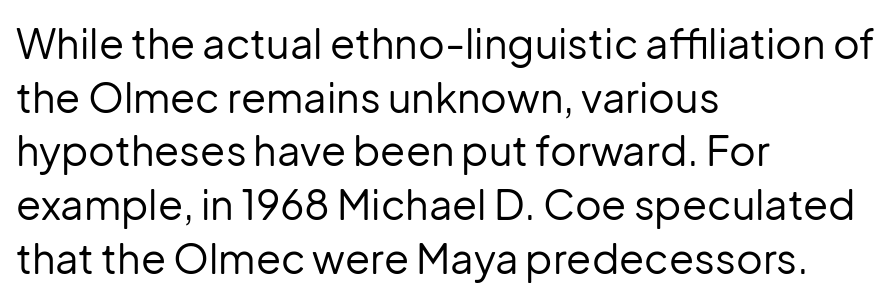
The image shows 41 px regular-weight sans-serif type, upright; set left-aligned, normal line spacing (1.31x), normal letter spacing, not underlined; low stroke contrast and a medium x-height.
